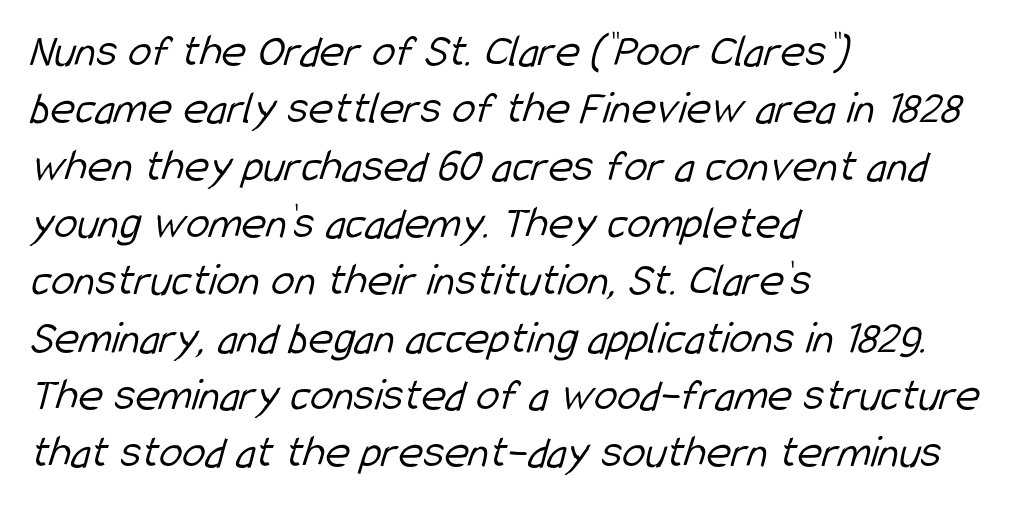
Reading down the block, your eye returns to a fixed left position each line. Honestly, the letter spacing is just normal — you wouldn't notice it. The letters carry no serifs — their stems end cleanly without finishing strokes. The strip under each line holds only bare page. No extra ink here — the face is not bold. The letters advance in unequal steps, a hallmark of proportional type.
